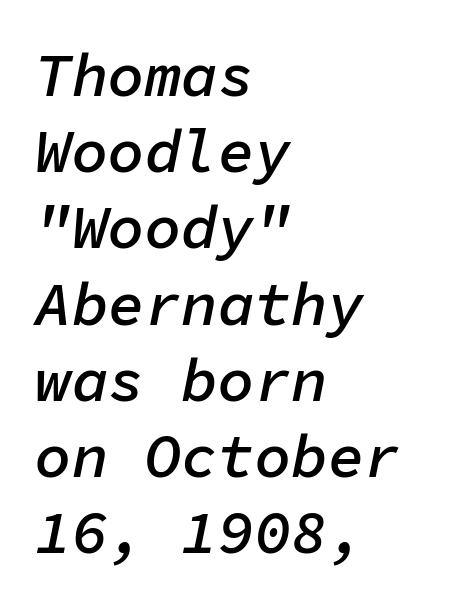
The letters march in equal steps, a hallmark of fixed-pitch type. Compared with typical paragraphs, the rows here are spaced about the same. The paragraph has a hard left edge and a soft right edge. Letter spacing: default.
